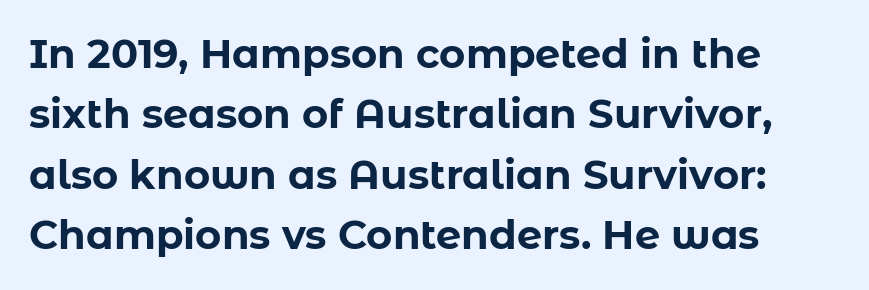
The glyphs have the mass of a bold cut. The typeface chosen for these lines omits serifs. Lines of text with bare space underneath. It's the straight-up-and-down kind of type. The rendering uses a moderate line-height, typical for paragraphs. Is this a fixed-width face? No — the glyphs have proportional, varying widths.
